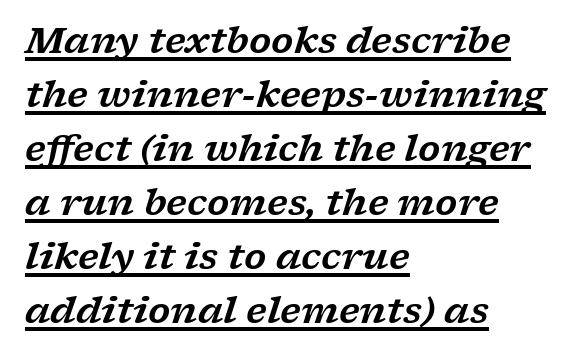
{"serif": "yes", "italic": "yes", "lean": "right", "slant_degrees": 17, "width": "wide", "stroke_contrast": "low", "x_height": "medium", "monospaced": "no", "underline": "yes", "align": "left", "line_spacing": "normal", "line_spacing_ratio": 1.5, "letter_spacing": "normal", "letter_spacing_em": 0.0, "glyph_px": 36}
